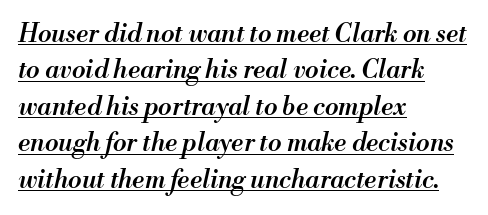
The image shows 25 px text type, italic (leaning right); set left-aligned, normal line spacing (1.46x), normal letter spacing, underlined.
